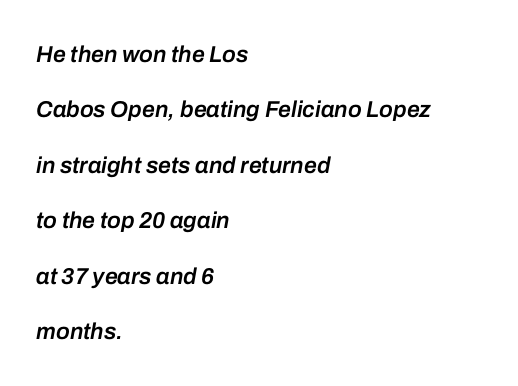
{"italic": "yes", "lean": "right", "slant_degrees": 10, "bold": "semi", "underline": "no", "align": "left", "line_spacing": "loose", "line_spacing_ratio": 2.41, "letter_spacing": "normal", "letter_spacing_em": 0.0, "glyph_px": 23}
